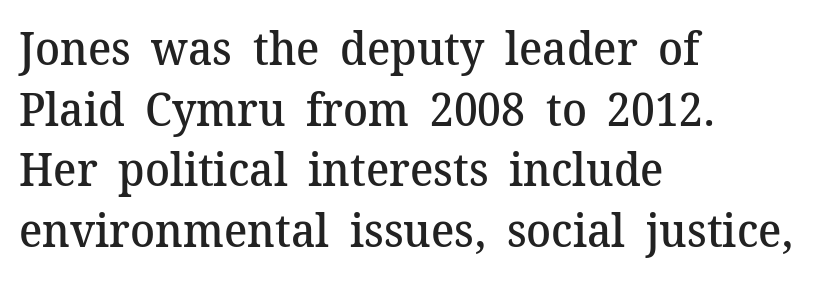
The image shows 46 px semibold serif type, upright; set left-aligned, normal line spacing (1.32x), normal letter spacing, not underlined; medium stroke contrast and a medium x-height.
